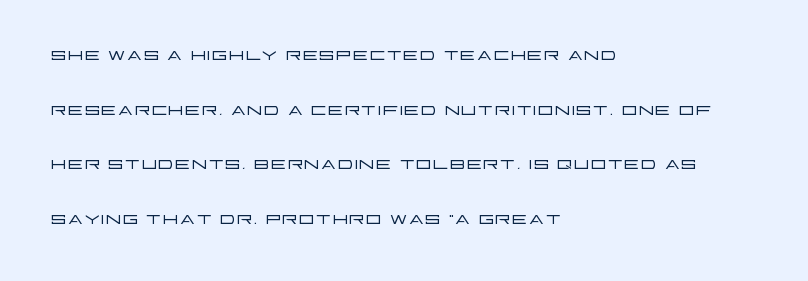
Q: Is the text bold? A: No.
Q: Is the text italic (slanted)? A: No, it is upright.
Q: Is the text underlined? A: No.
Q: How is the paragraph aligned? A: Left-aligned.
Q: Is the spacing between letters normal or unusually wide? A: Normal.
Q: Is the spacing between lines tight, normal or loose? A: Loose.
